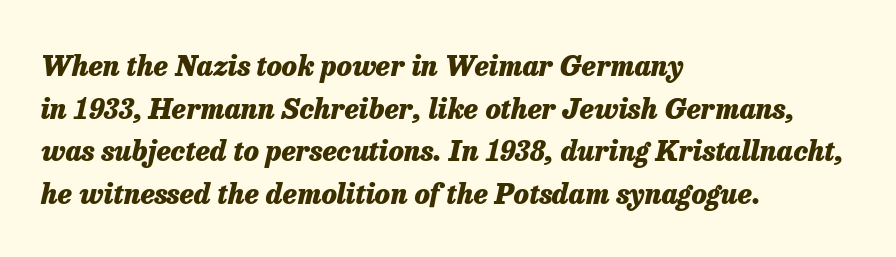
The face used here is proportionally spaced, like ordinary book or web type. Casual observation: everything's shoved over to the left. The typesetting leans heavy: a genuine bold. The space between consecutive lines is moderate. The line texture is even and compact thanks to regular tracking.
